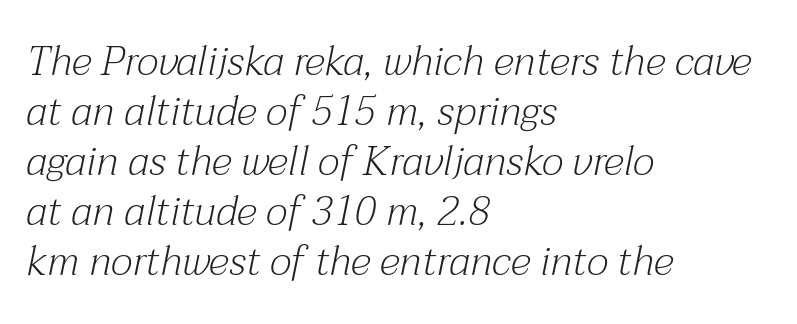
Q: Is the text bold? A: No.
Q: Is the text italic (slanted)? A: Yes, it leans right by about 12 degrees.
Q: Is the typeface a serif or a sans-serif typeface? A: Serif.
Q: Is the text underlined? A: No.
Q: How is the paragraph aligned? A: Left-aligned.
Q: Is the spacing between letters normal or unusually wide? A: Normal.
Q: Width (condensed, normal, or wide)? A: Normal.
Q: Stroke contrast? A: Medium.
Q: x-height? A: Medium.
Q: Monospaced? A: No.
